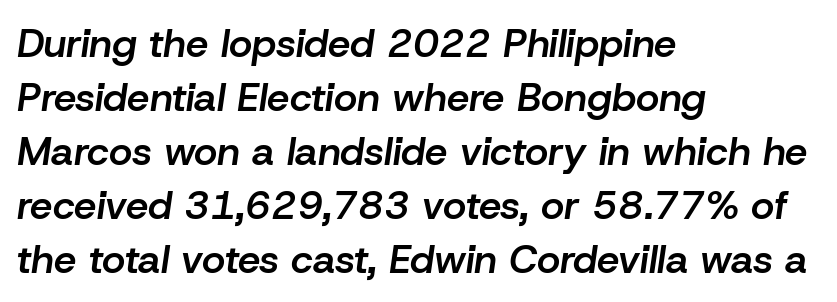
Q: Is the text bold? A: Semi-bold.
Q: Is the text italic (slanted)? A: Yes, it leans right by about 8 degrees.
Q: Is the text underlined? A: No.
Q: How is the paragraph aligned? A: Left-aligned.
Q: Is the spacing between letters normal or unusually wide? A: Normal.
Q: Is the spacing between lines tight, normal or loose? A: Normal.
Q: Width (condensed, normal, or wide)? A: Normal.
Q: Stroke contrast? A: Low.
Q: x-height? A: Medium.
Q: Monospaced? A: No.
